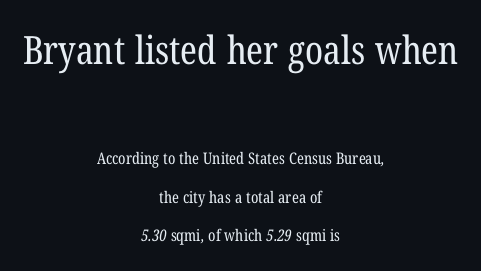
Q: Is the text bold? A: No.
Q: Is the typeface a serif or a sans-serif typeface? A: Serif.
Q: Is the text underlined? A: No.
Q: How is the paragraph aligned? A: Centered.
Q: Is the spacing between letters normal or unusually wide? A: Normal.
Q: Is the spacing between lines tight, normal or loose? A: Loose.
Q: Which block of text is set in a larger size, the first (top) or the second (bottom)? A: The first (top) one.
Q: Width (condensed, normal, or wide)? A: Condensed.
Q: Stroke contrast? A: Low.
Q: x-height? A: Medium.
Q: Monospaced? A: No.
